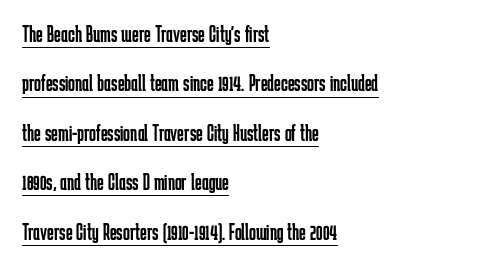
Q: Is the text bold? A: No.
Q: Is the text italic (slanted)? A: No, it is upright.
Q: Is the text underlined? A: Yes.
Q: How is the paragraph aligned? A: Left-aligned.
Q: Is the spacing between letters normal or unusually wide? A: Normal.
Q: Is the spacing between lines tight, normal or loose? A: Loose.
